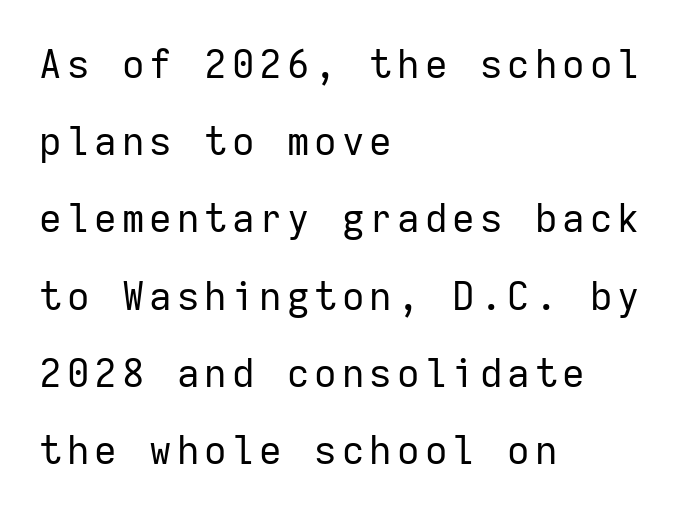
This sample trades compactness for vertical openness between lines. Nothing heavy about these letters — not bold at all. Is this a fixed-width face? Yes — each glyph sits in an identical cell. Each letter's strokes conclude bluntly, with no projecting serifs. The lettering stays uniformly vertical, giving the passage a roman look. Which margin do the lines hug? The left one — the right edge is uneven.
